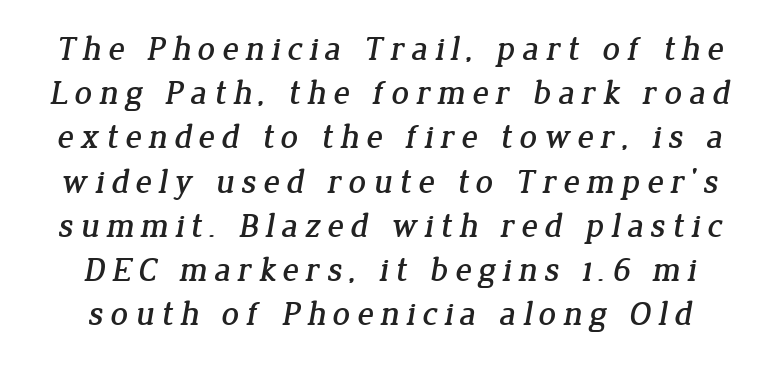
Q: Is the typeface a serif or a sans-serif typeface? A: Serif.
Q: Is the text underlined? A: No.
Q: Is the spacing between lines tight, normal or loose? A: Normal.
Q: Width (condensed, normal, or wide)? A: Normal.
Q: Stroke contrast? A: Low.
Q: x-height? A: Medium.
Q: Monospaced? A: No.
